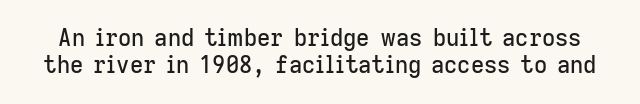
This rendering features lettering with no underline. The face used here is rendered with its standard letterfit. Posture: upright roman.
